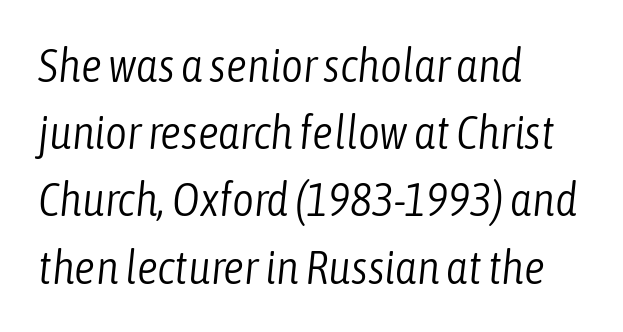
{"italic": "yes", "lean": "right", "slant_degrees": 6, "bold": "no", "weight": "light", "width": "condensed", "stroke_contrast": "low", "x_height": "medium", "monospaced": "no", "underline": "no", "align": "left", "line_spacing": "normal", "line_spacing_ratio": 1.43, "letter_spacing": "normal", "letter_spacing_em": 0.0, "glyph_px": 47}
